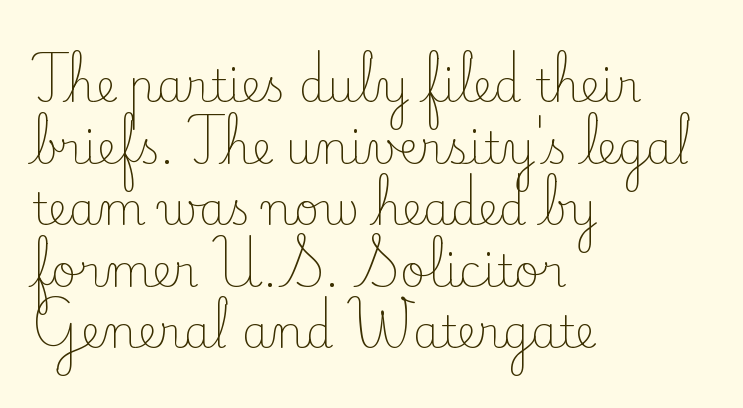
{"serif": "yes", "italic": "no", "bold": "no", "weight": "light", "width": "normal", "stroke_contrast": "low", "x_height": "small", "monospaced": "no", "underline": "no", "align": "left", "line_spacing": "normal", "line_spacing_ratio": 1.4, "letter_spacing": "normal", "letter_spacing_em": 0.0, "glyph_px": 44}
